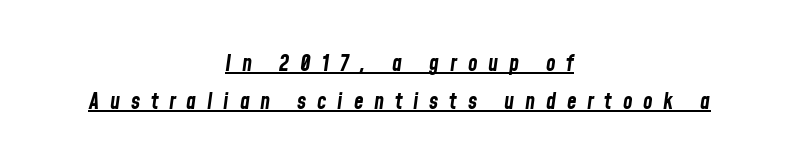
The image shows 22 px bold type, italic (leaning right); set centered, line spacing 1.72x, unusually wide letter spacing (+0.49 em), underlined.
